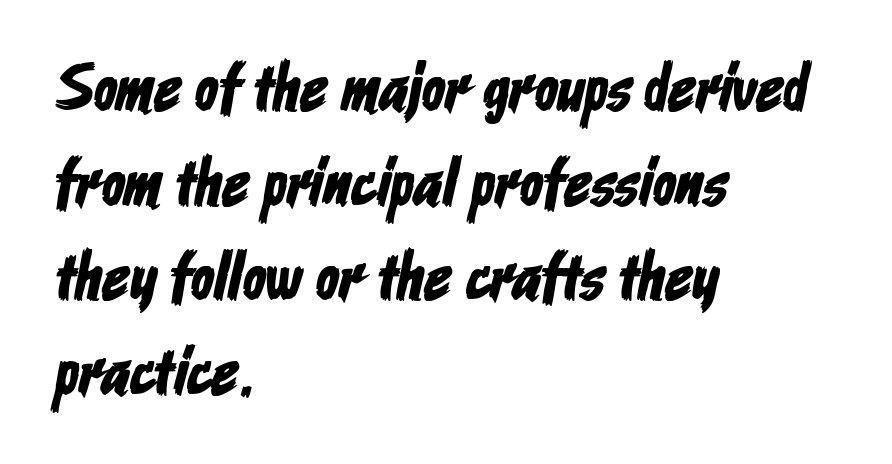
Is this a sans? Yes — the strokes have no serifs. This rendering features lettering with no underline. Tracking here is standard; glyphs follow each other at the usual distance. The text block is weighted toward the left margin, trailing off unevenly rightward.
